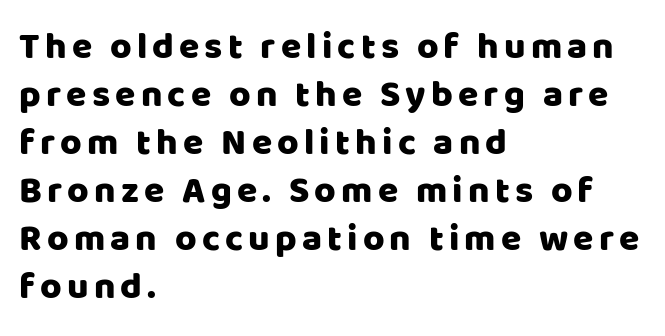
{"serif": "no", "italic": "no", "width": "normal", "stroke_contrast": "low", "x_height": "large", "monospaced": "no", "underline": "no", "align": "left", "line_spacing": "normal", "line_spacing_ratio": 1.3, "glyph_px": 37}
